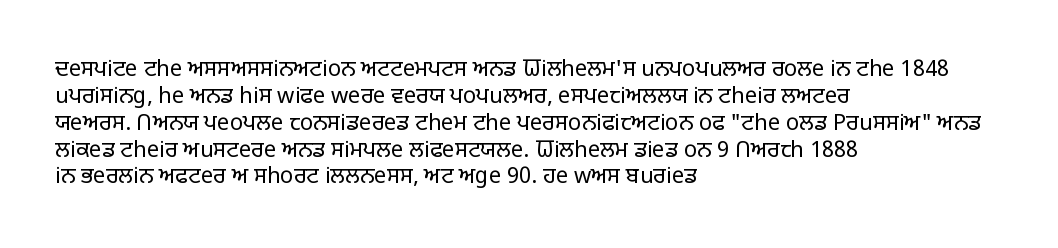
{"italic": "no", "bold": "no", "underline": "no", "align": "left", "line_spacing_ratio": 1.22, "letter_spacing": "normal", "letter_spacing_em": 0.0, "glyph_px": 22}
